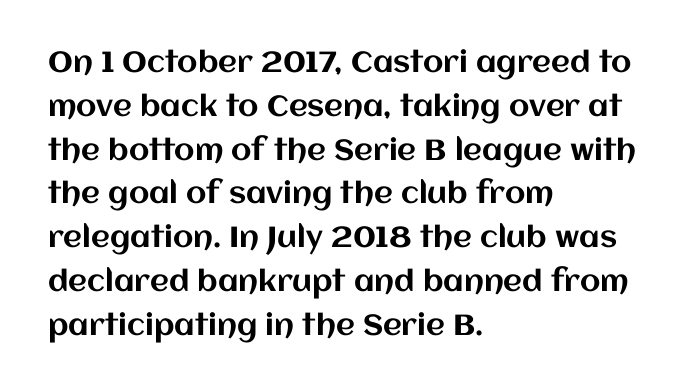
Q: Is the text italic (slanted)? A: No, it is upright.
Q: Is the text underlined? A: No.
Q: How is the paragraph aligned? A: Left-aligned.
Q: Is the spacing between letters normal or unusually wide? A: Normal.
Q: Is the spacing between lines tight, normal or loose? A: Normal.
Q: Width (condensed, normal, or wide)? A: Normal.
Q: Stroke contrast? A: Medium.
Q: x-height? A: Large.
Q: Monospaced? A: No.
